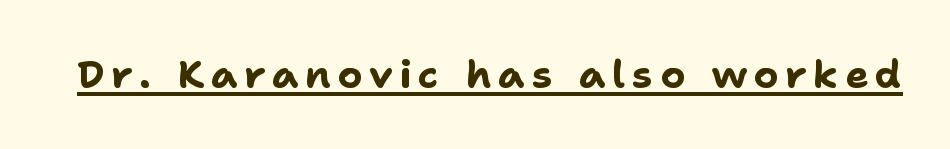
{"serif": "no", "italic": "no", "bold": "yes", "weight": "bold", "width": "normal", "stroke_contrast": "low", "x_height": "medium", "monospaced": "no", "underline": "yes", "glyph_px": 39}
